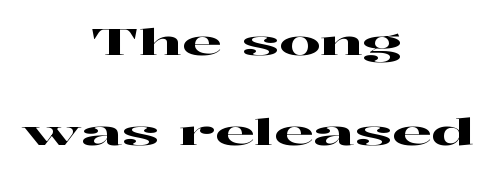
Q: Is the text italic (slanted)? A: No, it is upright.
Q: Is the typeface a serif or a sans-serif typeface? A: Serif.
Q: Is the text underlined? A: No.
Q: How is the paragraph aligned? A: Centered.
Q: Is the spacing between letters normal or unusually wide? A: Normal.
Q: Is the spacing between lines tight, normal or loose? A: Loose.
Q: Width (condensed, normal, or wide)? A: Wide.
Q: Stroke contrast? A: High.
Q: x-height? A: Medium.
Q: Monospaced? A: No.
